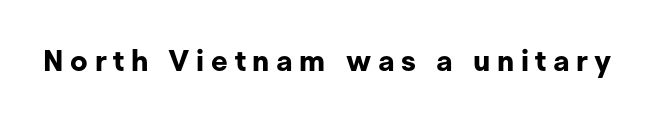
Q: Is the text bold? A: Yes.
Q: Is the text italic (slanted)? A: No, it is upright.
Q: Is the typeface a serif or a sans-serif typeface? A: Sans-serif.
Q: Is the text underlined? A: No.
Q: Is the spacing between letters normal or unusually wide? A: Unusually wide.
Q: Width (condensed, normal, or wide)? A: Normal.
Q: Stroke contrast? A: Low.
Q: x-height? A: Medium.
Q: Monospaced? A: No.
